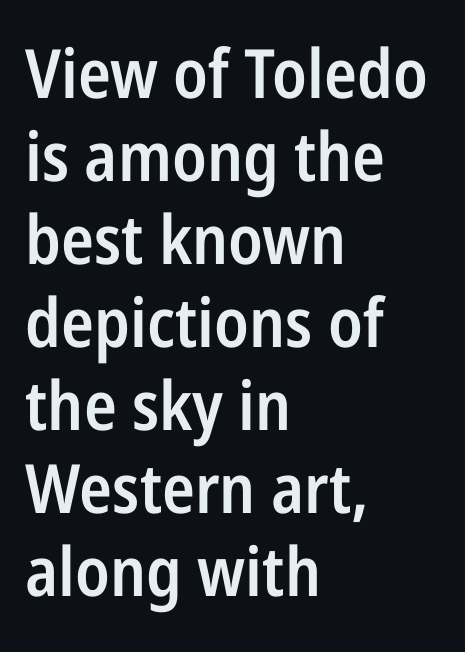
Upright lettering throughout. Glyph-to-glyph distance matches everyday printed text. Grotesque or geometric, the face here clearly has no serifs. Note the varied advance widths — an 'i' is clearly narrower than an 'm'. This sample is left-justified, so line endings fall wherever the words run out.
